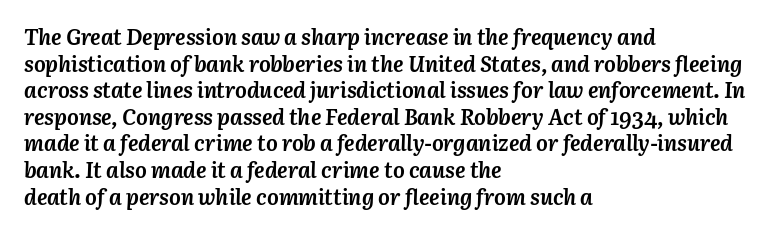
The image shows 22 px bold type, italic (leaning right); set left-aligned, line spacing 1.21x, normal letter spacing, not underlined.
